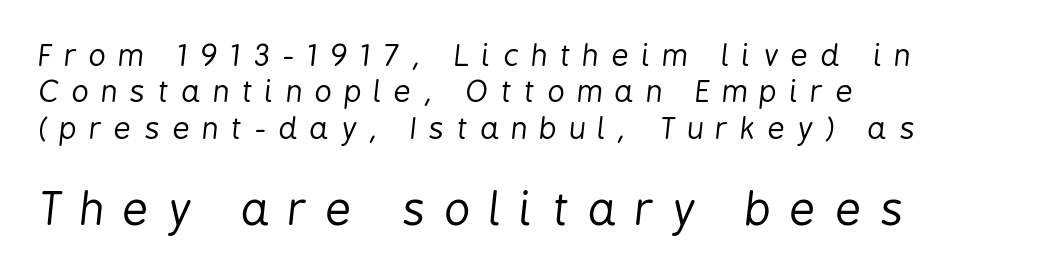
The image shows 45 px regular-weight, condensed type, italic (leaning right); set left-aligned, line spacing 1.21x, unusually wide letter spacing (+0.42 em), not underlined; the second (bottom) block is 1.5x larger; low stroke contrast and a medium x-height.
